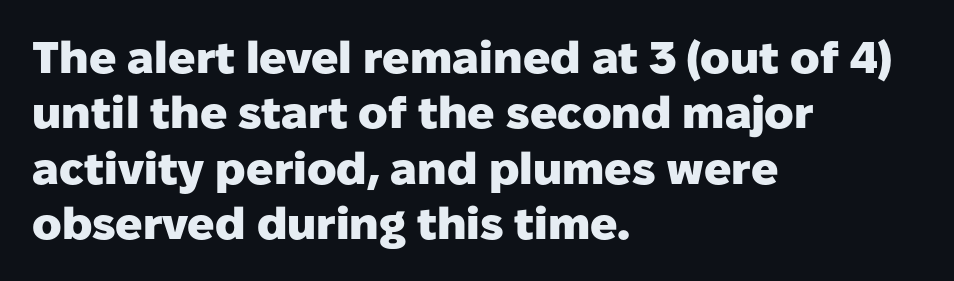
The image shows 45 px heavy sans-serif type, upright; set left-aligned, line spacing 1.23x, normal letter spacing, not underlined; low stroke contrast and a medium x-height.
